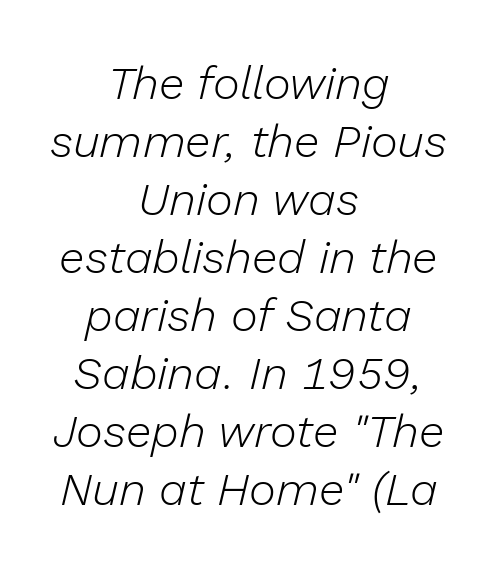
{"italic": "yes", "lean": "right", "slant_degrees": 13, "bold": "no", "weight": "light", "width": "normal", "stroke_contrast": "low", "x_height": "medium", "monospaced": "no", "underline": "no", "align": "center", "line_spacing": "normal", "line_spacing_ratio": 1.26, "letter_spacing": "normal", "letter_spacing_em": 0.0, "glyph_px": 46}
